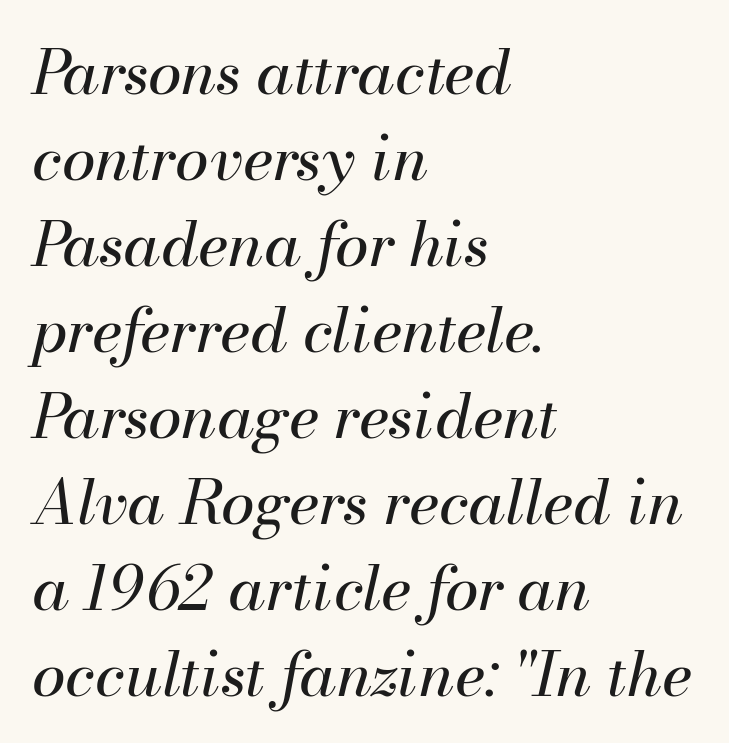
The image shows 61 px regular-weight type, italic (leaning right); set left-aligned, normal line spacing (1.41x), normal letter spacing, not underlined; medium stroke contrast and a small x-height.
